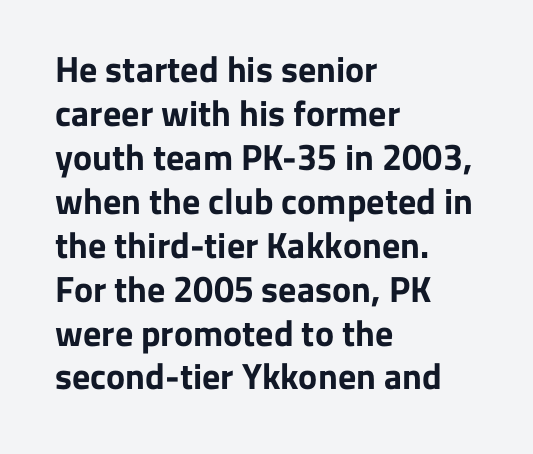
The image shows 36 px bold sans-serif type, upright; set left-aligned, line spacing 1.22x, normal letter spacing, not underlined; low stroke contrast and a medium x-height.
